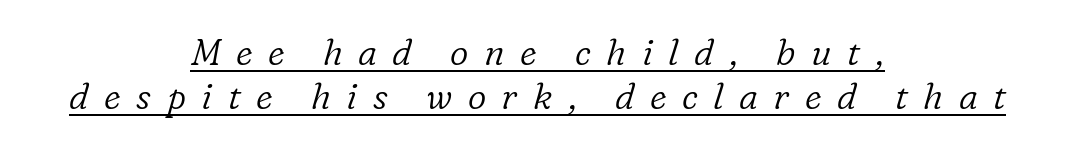
{"serif": "yes", "italic": "yes", "lean": "right", "slant_degrees": 16, "bold": "no", "weight": "light", "width": "normal", "stroke_contrast": "low", "x_height": "medium", "monospaced": "no", "underline": "yes", "align": "center", "line_spacing_ratio": 1.22, "letter_spacing": "wide", "letter_spacing_em": 0.43, "glyph_px": 36}
